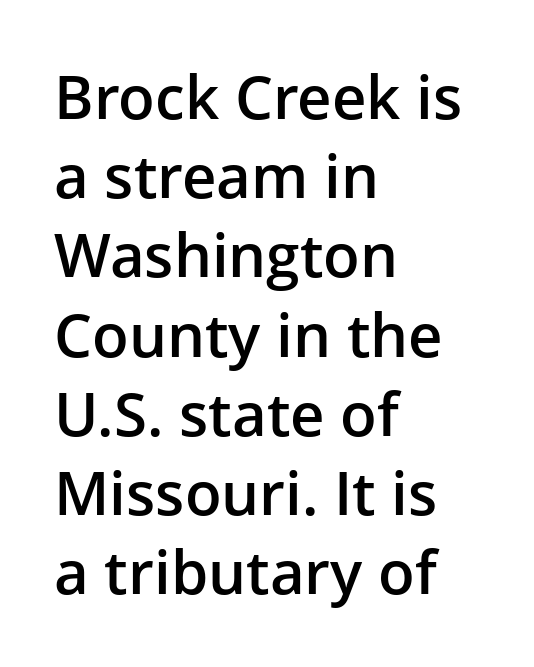
{"serif": "no", "italic": "no", "bold": "semi", "weight": "semibold", "width": "normal", "stroke_contrast": "low", "x_height": "medium", "monospaced": "no", "underline": "no", "align": "left", "line_spacing": "normal", "line_spacing_ratio": 1.32, "letter_spacing": "normal", "letter_spacing_em": 0.0, "glyph_px": 60}
